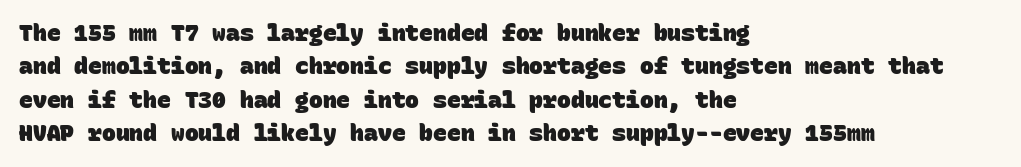
The image shows 23 px bold type; set left-aligned, normal line spacing (1.45x), normal letter spacing, not underlined.
